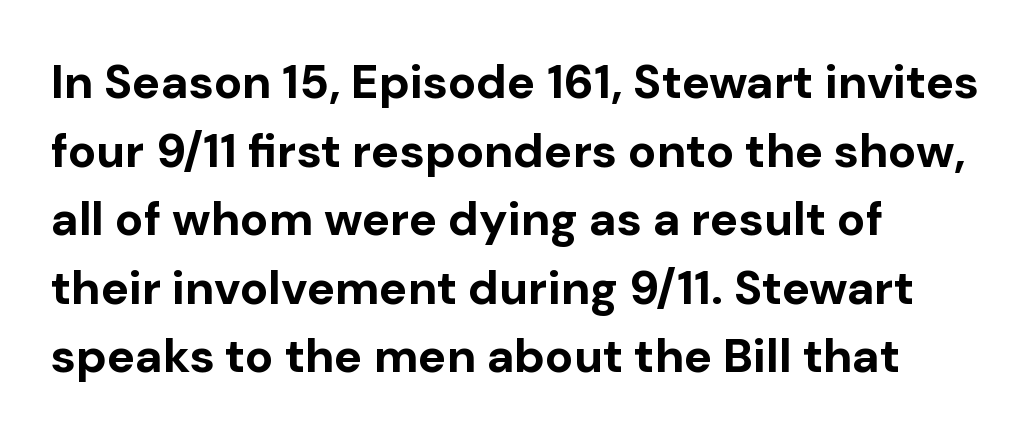
No word sits above an underline. If you drew a ruler down the left edge, every line would touch it. Compared with typical paragraphs, the rows here are spaced about the same. No feet cap the strokes, marking this as sans-serif type. You can tell it's not italic because the verticals are truly vertical.
